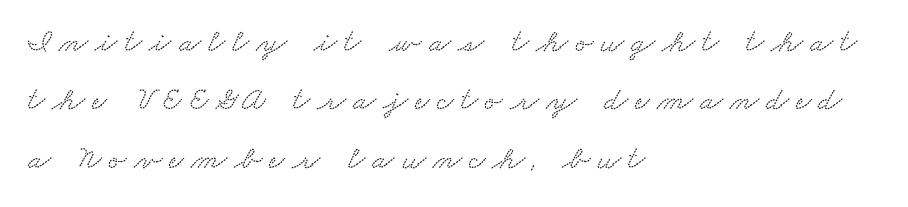
Q: Is the typeface a serif or a sans-serif typeface? A: Serif.
Q: Is the text underlined? A: No.
Q: How is the paragraph aligned? A: Left-aligned.
Q: Is the spacing between letters normal or unusually wide? A: Unusually wide.
Q: Width (condensed, normal, or wide)? A: Wide.
Q: Stroke contrast? A: Medium.
Q: x-height? A: Small.
Q: Monospaced? A: No.
